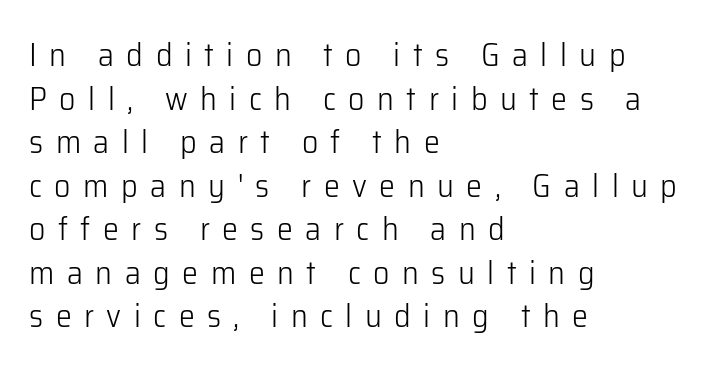
Q: Is the text bold? A: No.
Q: Is the text italic (slanted)? A: No, it is upright.
Q: Is the typeface a serif or a sans-serif typeface? A: Sans-serif.
Q: Is the text underlined? A: No.
Q: How is the paragraph aligned? A: Left-aligned.
Q: Is the spacing between letters normal or unusually wide? A: Unusually wide.
Q: Is the spacing between lines tight, normal or loose? A: Normal.
Q: Width (condensed, normal, or wide)? A: Normal.
Q: Stroke contrast? A: Low.
Q: x-height? A: Medium.
Q: Monospaced? A: No.
